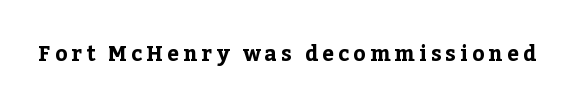
The image shows 21 px bold type, upright; set unusually wide letter spacing (+0.2 em), not underlined.
